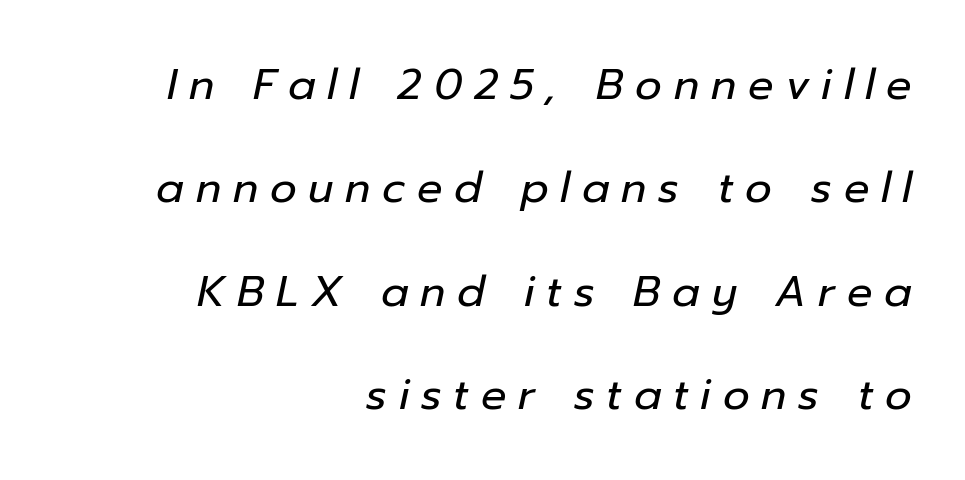
The image shows 42 px regular-weight type, italic (leaning right); set right-aligned, loose line spacing (2.46x), unusually wide letter spacing (+0.28 em), not underlined; low stroke contrast and a medium x-height.
